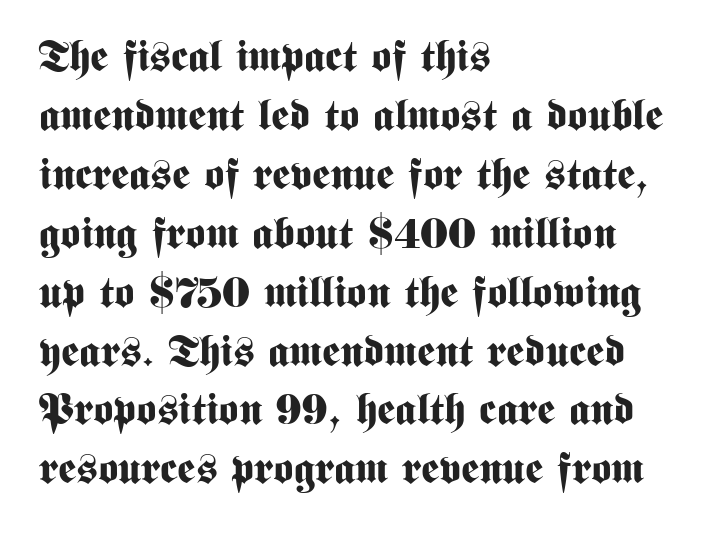
{"serif": "no", "italic": "no", "bold": "yes", "weight": "bold", "width": "condensed", "stroke_contrast": "medium", "x_height": "medium", "monospaced": "no", "underline": "no", "align": "left", "line_spacing": "normal", "line_spacing_ratio": 1.37, "letter_spacing": "normal", "letter_spacing_em": 0.0, "glyph_px": 43}
